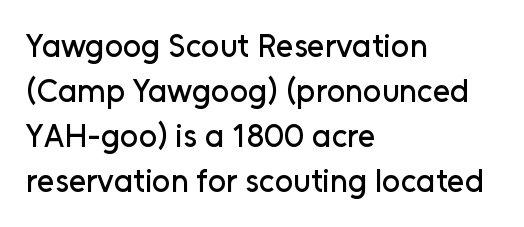
{"serif": "no", "italic": "no", "width": "normal", "stroke_contrast": "low", "x_height": "medium", "monospaced": "no", "underline": "no", "align": "left", "line_spacing": "normal", "line_spacing_ratio": 1.41, "letter_spacing": "normal", "letter_spacing_em": 0.0, "glyph_px": 32}
